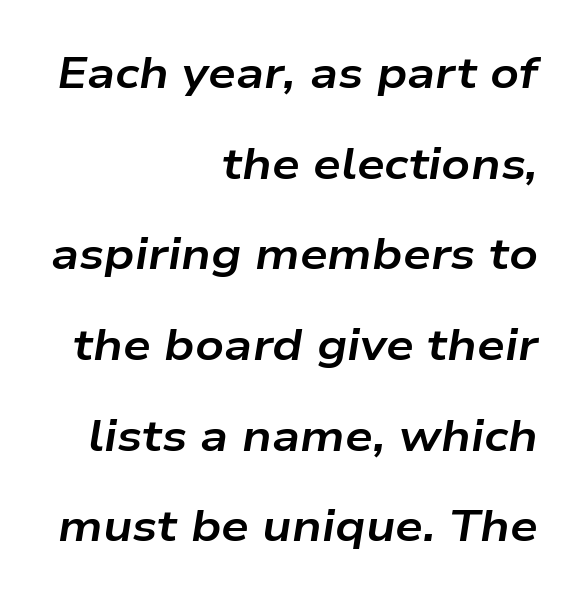
{"italic": "yes", "lean": "right", "slant_degrees": 9, "bold": "yes", "weight": "bold", "width": "wide", "stroke_contrast": "low", "x_height": "medium", "monospaced": "no", "underline": "no", "align": "right", "line_spacing": "loose", "line_spacing_ratio": 2.06, "letter_spacing": "normal", "letter_spacing_em": 0.0, "glyph_px": 44}
